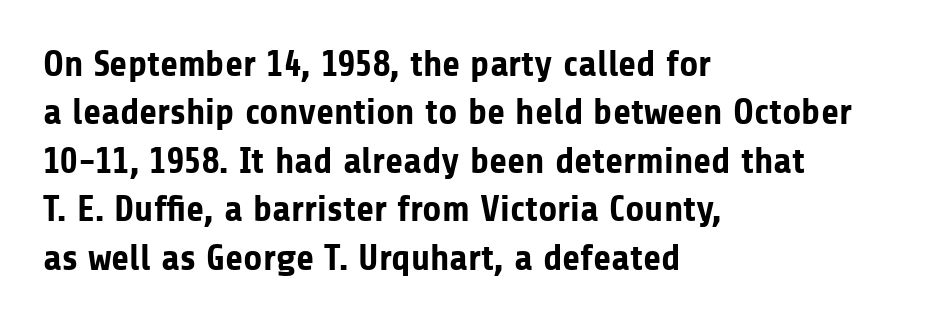
Check under the words: just untouched page. There is no visible air inserted between adjacent glyphs. Note the varied advance widths — an 'i' is clearly narrower than an 'm'. What kind of face is this? One without serifs — a sans.
